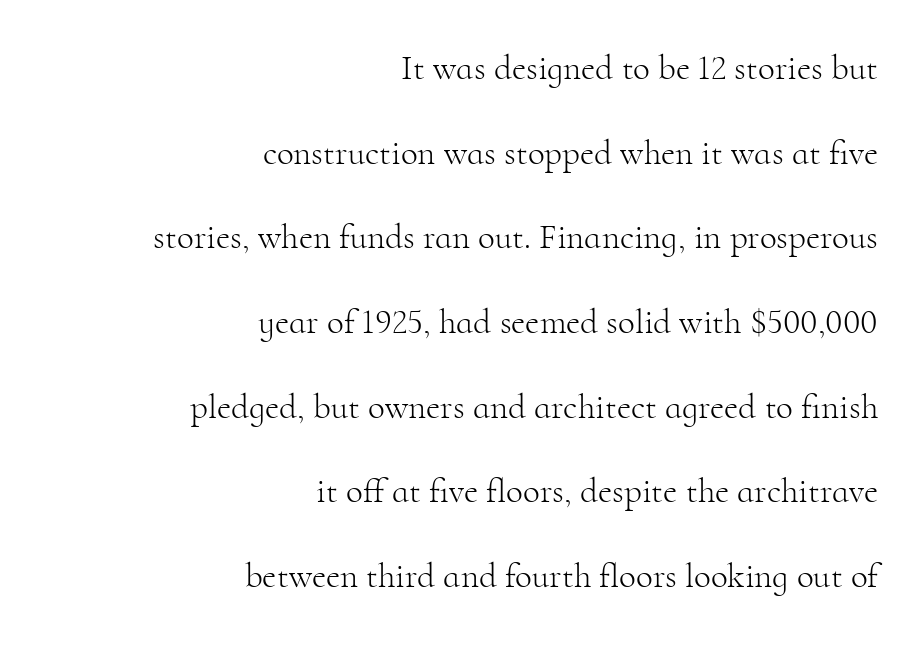
The image shows 35 px light serif type, upright; set right-aligned, loose line spacing (2.42x), normal letter spacing, not underlined; high stroke contrast and a small x-height.
